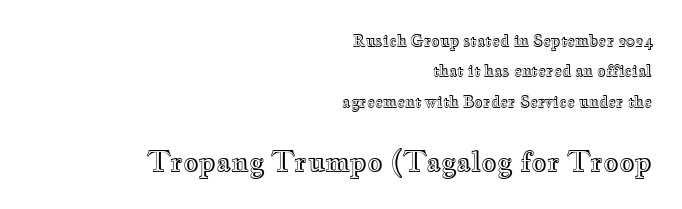
Inter-character spacing is left at the font's built-in metrics. Only glyphs here, with clear space below each row. This is the regular roman posture of the typeface. Character size in the trailing block exceeds that of the leading block. The lines are quadded right.
